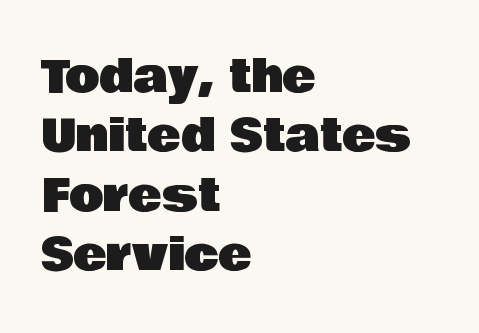
Q: Is the text italic (slanted)? A: No, it is upright.
Q: Is the typeface a serif or a sans-serif typeface? A: Sans-serif.
Q: Is the text underlined? A: No.
Q: How is the paragraph aligned? A: Left-aligned.
Q: Is the spacing between letters normal or unusually wide? A: Normal.
Q: Is the spacing between lines tight, normal or loose? A: Normal.
Q: Width (condensed, normal, or wide)? A: Normal.
Q: Stroke contrast? A: Low.
Q: x-height? A: Large.
Q: Monospaced? A: No.
